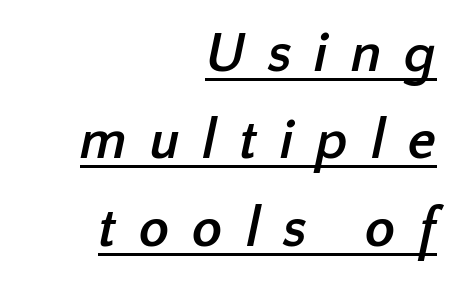
{"serif": "no", "bold": "yes", "weight": "semibold", "width": "normal", "stroke_contrast": "low", "x_height": "medium", "monospaced": "no", "underline": "yes", "align": "right", "line_spacing": "normal", "line_spacing_ratio": 1.56, "letter_spacing": "wide", "letter_spacing_em": 0.4, "glyph_px": 56}
